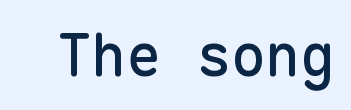
Q: Is the text italic (slanted)? A: No, it is upright.
Q: Is the typeface a serif or a sans-serif typeface? A: Sans-serif.
Q: Is the text underlined? A: No.
Q: Is the spacing between letters normal or unusually wide? A: Normal.
Q: Width (condensed, normal, or wide)? A: Normal.
Q: Stroke contrast? A: Low.
Q: x-height? A: Medium.
Q: Monospaced? A: Yes.
